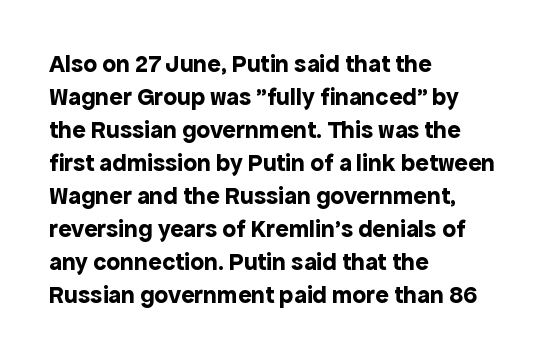
{"italic": "no", "bold": "yes", "underline": "no", "align": "left", "line_spacing": "normal", "line_spacing_ratio": 1.32, "letter_spacing": "normal", "letter_spacing_em": 0.0, "glyph_px": 25}
